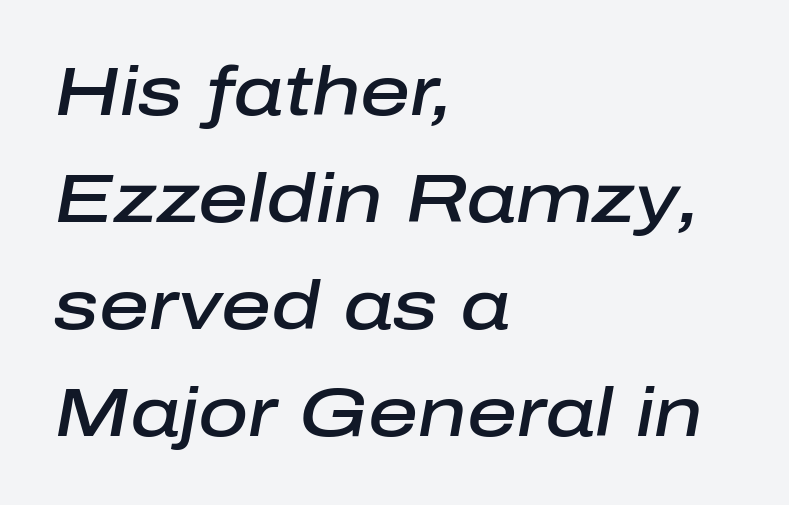
Q: Is the text bold? A: Semi-bold.
Q: Is the text italic (slanted)? A: Yes, it leans right by about 10 degrees.
Q: Is the text underlined? A: No.
Q: How is the paragraph aligned? A: Left-aligned.
Q: Is the spacing between letters normal or unusually wide? A: Normal.
Q: Is the spacing between lines tight, normal or loose? A: Normal.
Q: Width (condensed, normal, or wide)? A: Normal.
Q: Stroke contrast? A: Low.
Q: x-height? A: Medium.
Q: Monospaced? A: No.
